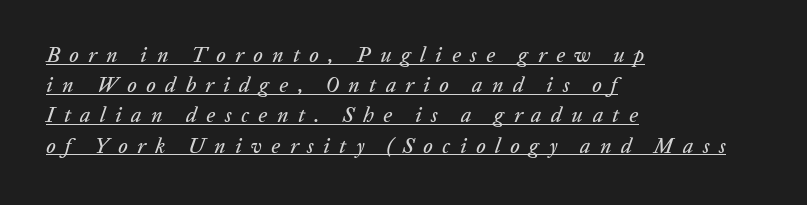
Q: Is the text italic (slanted)? A: Yes, it leans right by about 20 degrees.
Q: Is the text underlined? A: Yes.
Q: How is the paragraph aligned? A: Left-aligned.
Q: Is the spacing between letters normal or unusually wide? A: Unusually wide.
Q: Is the spacing between lines tight, normal or loose? A: Normal.
